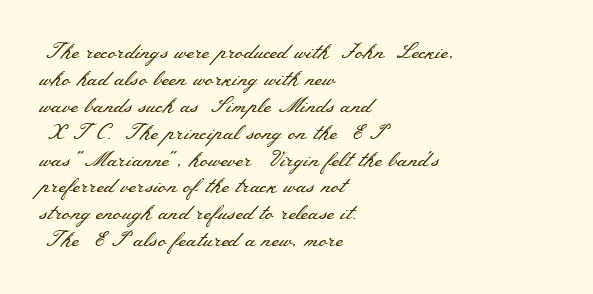
Q: Is the text bold? A: No.
Q: Is the text italic (slanted)? A: Yes.
Q: Is the text underlined? A: No.
Q: How is the paragraph aligned? A: Left-aligned.
Q: Is the spacing between letters normal or unusually wide? A: Normal.
Q: Is the spacing between lines tight, normal or loose? A: Normal.
